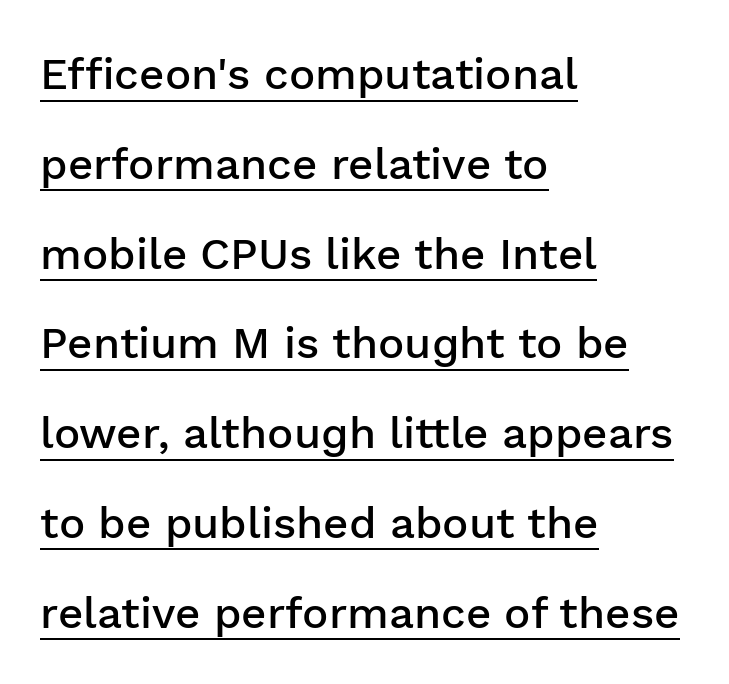
The image shows 44 px semibold sans-serif type, upright; set left-aligned, loose line spacing (2.04x), normal letter spacing, underlined; low stroke contrast and a medium x-height.
